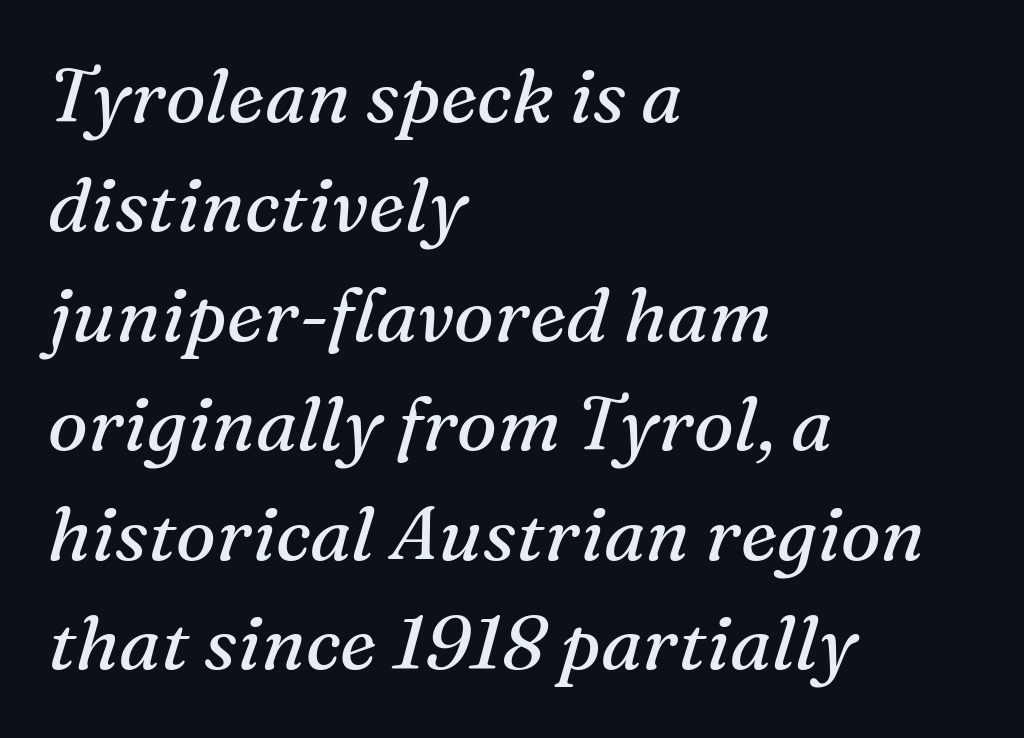
Character widths vary here, with narrow letters taking less room than wide ones. The rendering applies a slant to the glyphs. Just letters on the line, the space beneath them empty. In terms of letterform style, serifs are clearly present. The letters look calm and open, with moderate or lighter stems. Does the copy run flush right? No — it runs flush left.
